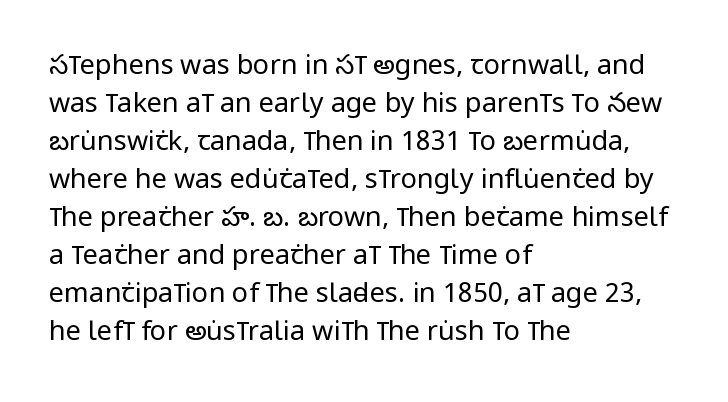
The image shows 27 px text type, upright; set left-aligned, normal line spacing (1.41x), normal letter spacing, not underlined.
